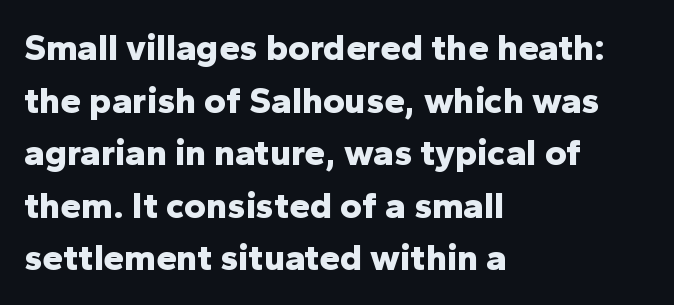
{"serif": "no", "italic": "no", "bold": "yes", "weight": "bold", "width": "normal", "stroke_contrast": "low", "x_height": "medium", "monospaced": "no", "underline": "no", "align": "left", "line_spacing": "normal", "line_spacing_ratio": 1.42, "letter_spacing": "normal", "letter_spacing_em": 0.0, "glyph_px": 37}
